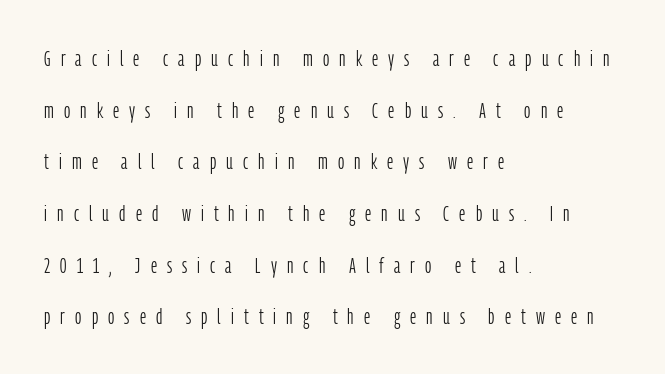
Q: Is the text bold? A: No.
Q: Is the text italic (slanted)? A: No, it is upright.
Q: Is the text underlined? A: No.
Q: How is the paragraph aligned? A: Left-aligned.
Q: Is the spacing between letters normal or unusually wide? A: Unusually wide.
Q: Is the spacing between lines tight, normal or loose? A: Loose.
